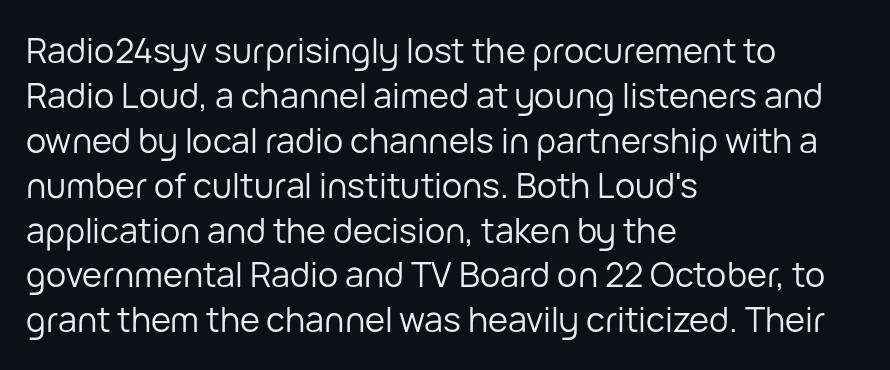
The image shows 34 px regular-weight sans-serif type, upright; set left-aligned, normal line spacing (1.32x), normal letter spacing, not underlined; low stroke contrast and a medium x-height.
